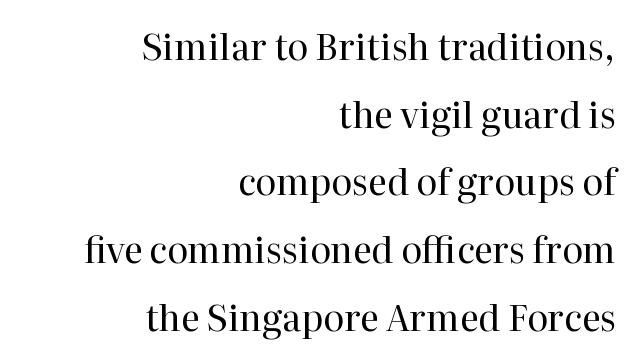
{"serif": "yes", "italic": "no", "bold": "no", "weight": "regular", "width": "normal", "stroke_contrast": "high", "x_height": "medium", "monospaced": "no", "underline": "no", "align": "right", "line_spacing_ratio": 1.88, "letter_spacing": "normal", "letter_spacing_em": 0.0, "glyph_px": 36}
